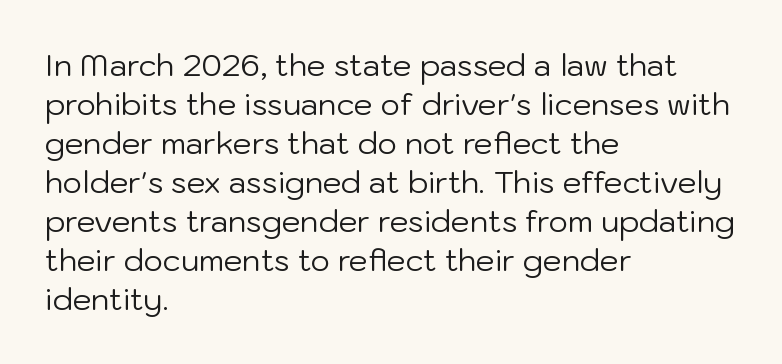
Q: Is the text bold? A: No.
Q: Is the text italic (slanted)? A: No, it is upright.
Q: Is the typeface a serif or a sans-serif typeface? A: Sans-serif.
Q: Is the text underlined? A: No.
Q: How is the paragraph aligned? A: Left-aligned.
Q: Is the spacing between letters normal or unusually wide? A: Normal.
Q: Is the spacing between lines tight, normal or loose? A: Normal.
Q: Width (condensed, normal, or wide)? A: Normal.
Q: Stroke contrast? A: Low.
Q: x-height? A: Medium.
Q: Monospaced? A: No.
